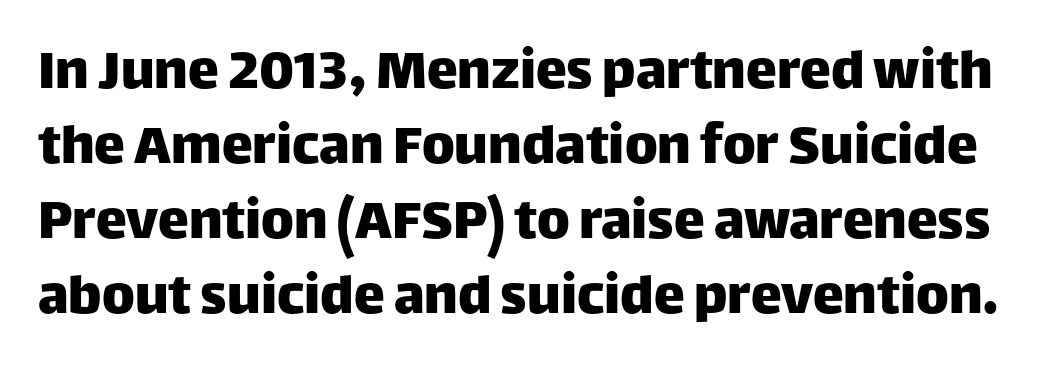
Decoration check: the copy has no underline. How are the letters spaced? Ordinarily, with no added tracking. Varying glyph widths throughout — classic text-font behaviour. Regarding serifs, this sample does without them. The type sits square on the baseline with zero lean.
